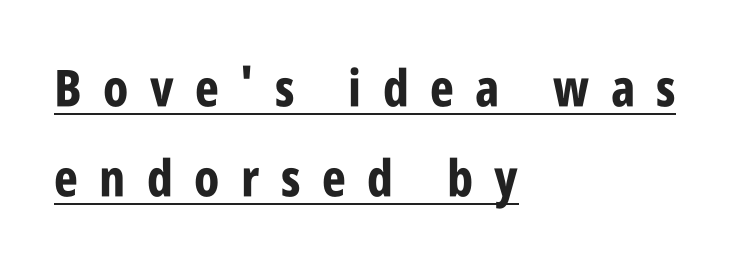
Q: Is the text bold? A: Yes.
Q: Is the text italic (slanted)? A: No, it is upright.
Q: Is the typeface a serif or a sans-serif typeface? A: Sans-serif.
Q: Is the text underlined? A: Yes.
Q: How is the paragraph aligned? A: Left-aligned.
Q: Is the spacing between letters normal or unusually wide? A: Unusually wide.
Q: Width (condensed, normal, or wide)? A: Condensed.
Q: Stroke contrast? A: Low.
Q: x-height? A: Large.
Q: Monospaced? A: No.
